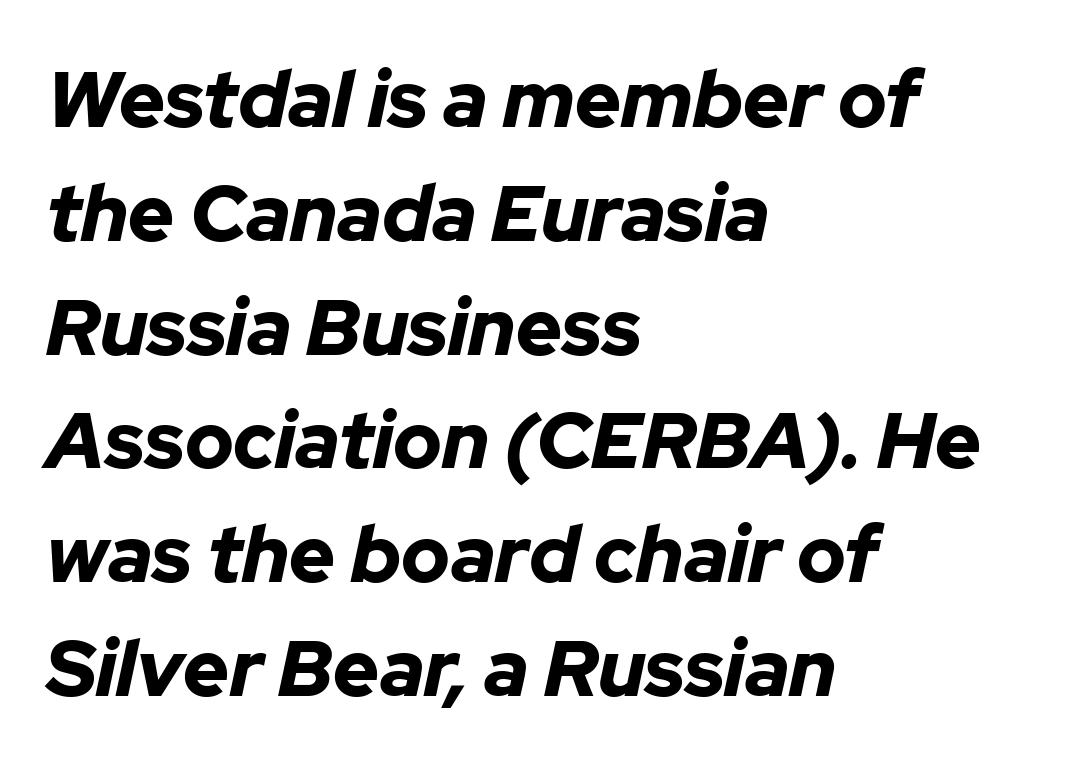
The setting favours the left margin, as ordinary paragraphs usually do. Descender tails drop into unmarked territory. This sample keeps an unexceptional amount of space between lines. Does the weight exceed regular? Yes, all the way to bold. The lettering tilts uniformly, giving the passage an italic look.
